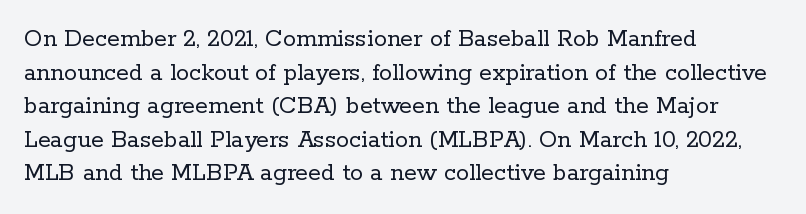
Q: Is the text bold? A: No.
Q: Is the text italic (slanted)? A: No, it is upright.
Q: Is the text underlined? A: No.
Q: How is the paragraph aligned? A: Left-aligned.
Q: Is the spacing between letters normal or unusually wide? A: Normal.
Q: Is the spacing between lines tight, normal or loose? A: Normal.
